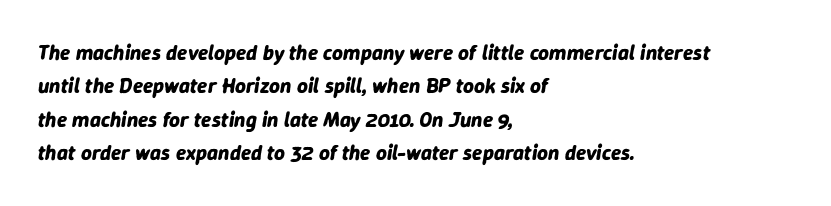
Q: Is the text bold? A: Yes.
Q: Is the text italic (slanted)? A: Yes, it leans right by about 9 degrees.
Q: Is the text underlined? A: No.
Q: How is the paragraph aligned? A: Left-aligned.
Q: Is the spacing between letters normal or unusually wide? A: Normal.
Q: Is the spacing between lines tight, normal or loose? A: Normal.
